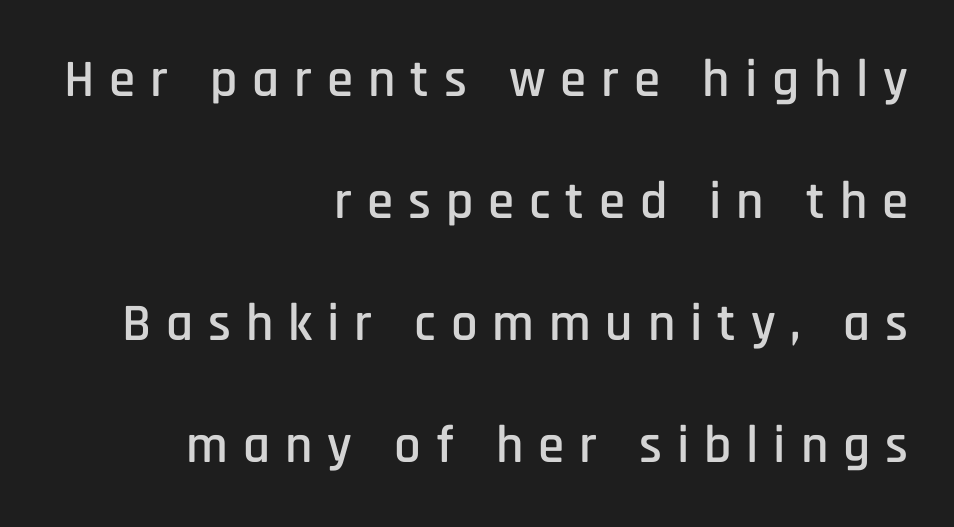
Q: Is the text italic (slanted)? A: No, it is upright.
Q: Is the typeface a serif or a sans-serif typeface? A: Sans-serif.
Q: Is the text underlined? A: No.
Q: How is the paragraph aligned? A: Right-aligned.
Q: Is the spacing between letters normal or unusually wide? A: Unusually wide.
Q: Is the spacing between lines tight, normal or loose? A: Loose.
Q: Width (condensed, normal, or wide)? A: Condensed.
Q: Stroke contrast? A: Low.
Q: x-height? A: Large.
Q: Monospaced? A: No.
